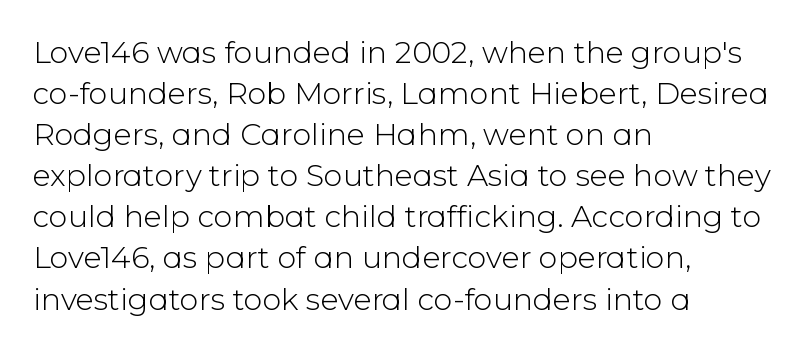
{"serif": "no", "italic": "no", "bold": "no", "weight": "light", "width": "normal", "stroke_contrast": "low", "x_height": "medium", "monospaced": "no", "underline": "no", "align": "left", "line_spacing": "normal", "line_spacing_ratio": 1.37, "letter_spacing": "normal", "letter_spacing_em": 0.0, "glyph_px": 30}
